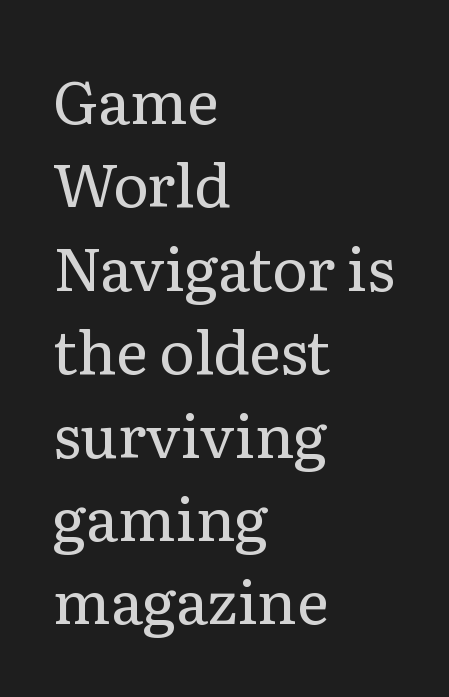
The image shows 60 px regular-weight serif type, upright; set left-aligned, normal line spacing (1.39x), normal letter spacing, not underlined; low stroke contrast and a medium x-height.
